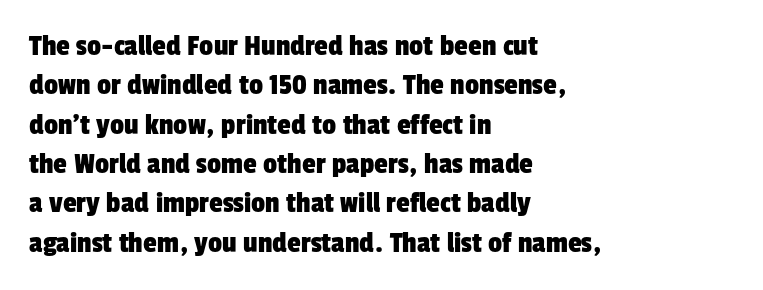
The image shows 31 px condensed sans-serif type; set left-aligned, normal line spacing (1.27x), normal letter spacing, not underlined; low stroke contrast and a medium x-height.
